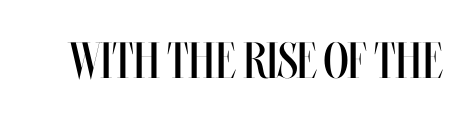
The string is rendered with underlining switched off. The passage shown is not bold in any degree. The rendering uses natural spacing where letterforms have individual widths. Default kerning and tracking; the words read as compact shapes. Upright lettering throughout.
